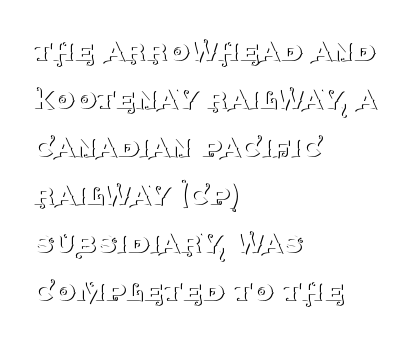
Q: Is the text bold? A: No.
Q: Is the text italic (slanted)? A: No, it is upright.
Q: Is the typeface a serif or a sans-serif typeface? A: Serif.
Q: Is the text underlined? A: No.
Q: How is the paragraph aligned? A: Left-aligned.
Q: Is the spacing between letters normal or unusually wide? A: Normal.
Q: Is the spacing between lines tight, normal or loose? A: Normal.
Q: Width (condensed, normal, or wide)? A: Normal.
Q: Stroke contrast? A: Medium.
Q: x-height? A: Large.
Q: Monospaced? A: No.
